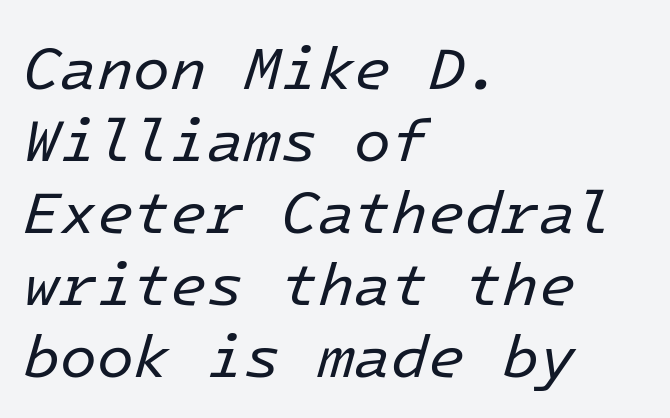
{"italic": "yes", "lean": "right", "slant_degrees": 16, "bold": "no", "weight": "regular", "width": "normal", "stroke_contrast": "low", "x_height": "medium", "underline": "no", "align": "left", "line_spacing_ratio": 1.2, "letter_spacing": "normal", "letter_spacing_em": 0.0, "glyph_px": 60}
